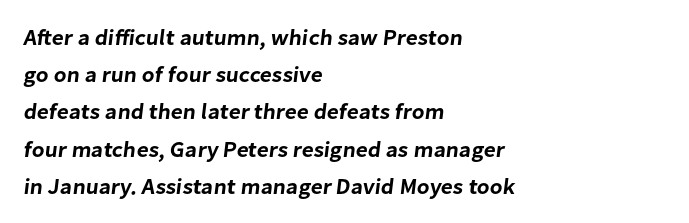
The image shows 22 px text type; set left-aligned, normal line spacing (1.69x), normal letter spacing, not underlined.
